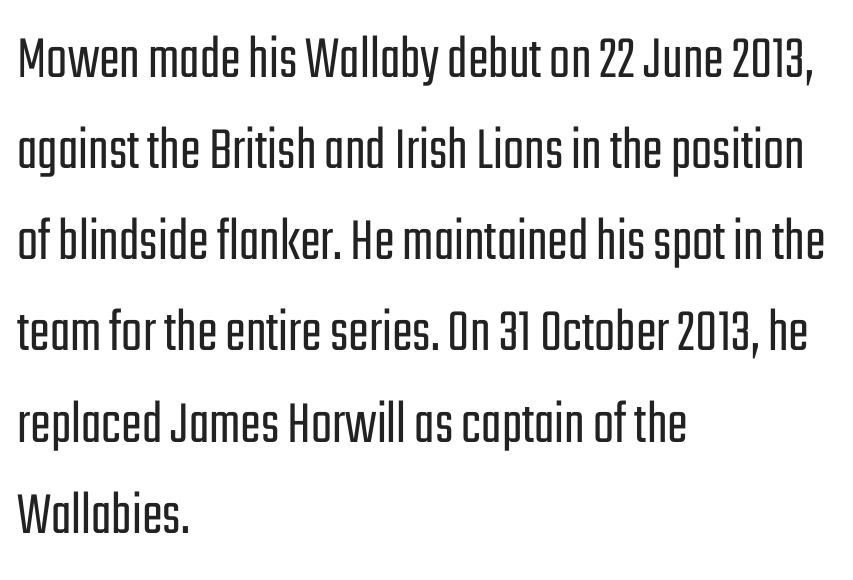
{"serif": "no", "italic": "no", "bold": "no", "weight": "light", "width": "condensed", "stroke_contrast": "low", "x_height": "medium", "monospaced": "no", "underline": "no", "align": "left", "line_spacing": "normal", "line_spacing_ratio": 1.47, "letter_spacing": "normal", "letter_spacing_em": 0.0, "glyph_px": 62}
